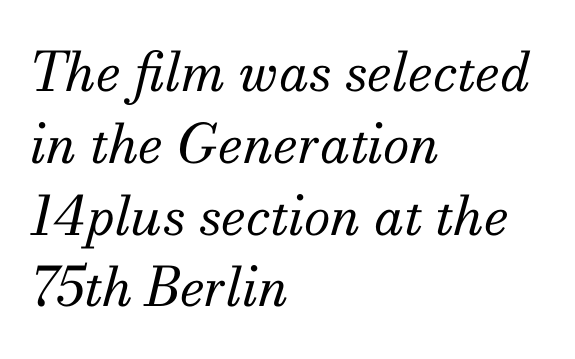
The image shows 54 px regular-weight serif type, italic (leaning right); set left-aligned, normal line spacing (1.33x), normal letter spacing, not underlined; medium stroke contrast and a small x-height.
